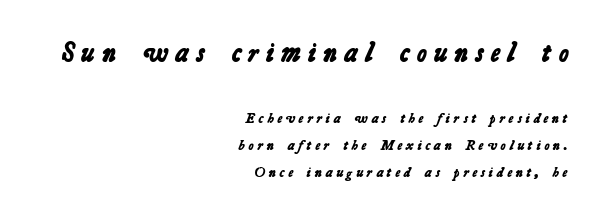
Size contrast runs from large at the top to small at the bottom. Look at the tracking — it's clearly loosened, letters drifting apart. The designer dialed line spacing up above the default. The glyphs are unaccompanied by any horizontal stroke below them.
